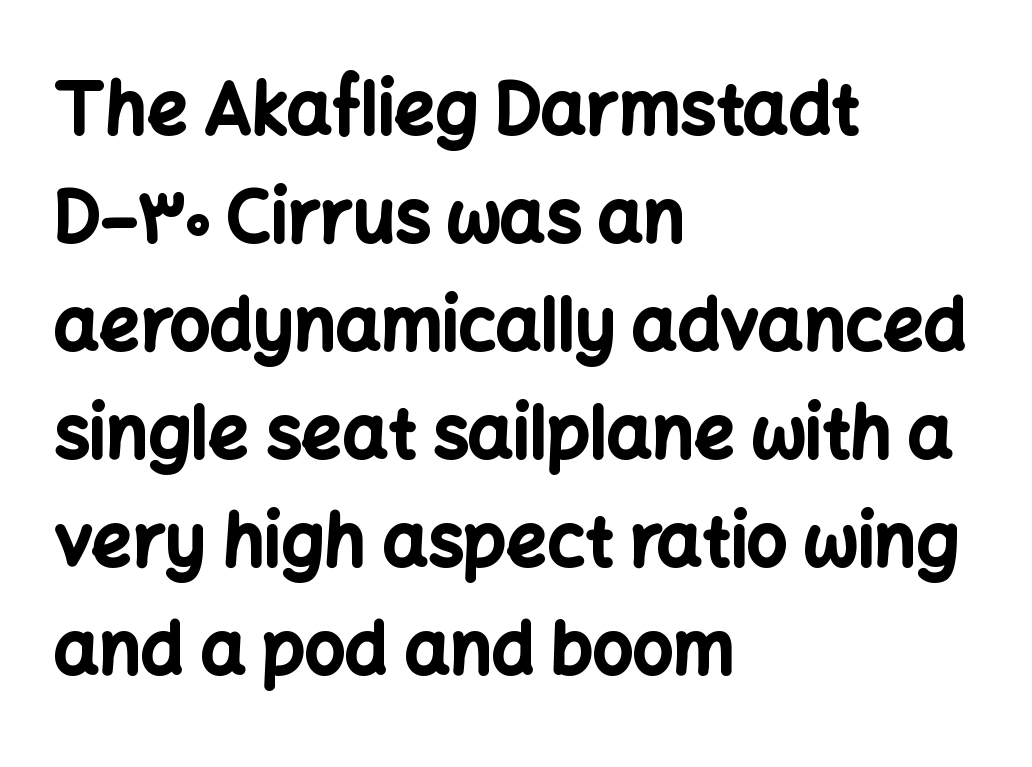
The image shows 71 px bold sans-serif type, upright; set left-aligned, normal line spacing (1.52x), normal letter spacing, not underlined; low stroke contrast and a medium x-height.
